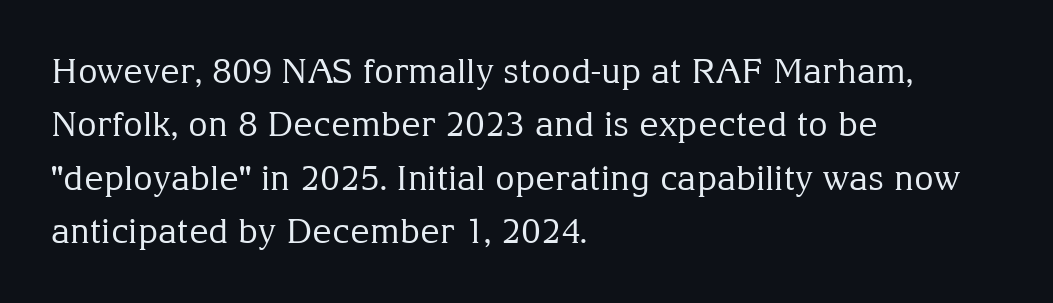
Q: Is the text bold? A: No.
Q: Is the text italic (slanted)? A: No, it is upright.
Q: Is the typeface a serif or a sans-serif typeface? A: Serif.
Q: Is the text underlined? A: No.
Q: How is the paragraph aligned? A: Left-aligned.
Q: Is the spacing between letters normal or unusually wide? A: Normal.
Q: Is the spacing between lines tight, normal or loose? A: Normal.
Q: Width (condensed, normal, or wide)? A: Normal.
Q: Stroke contrast? A: Medium.
Q: x-height? A: Medium.
Q: Monospaced? A: No.
